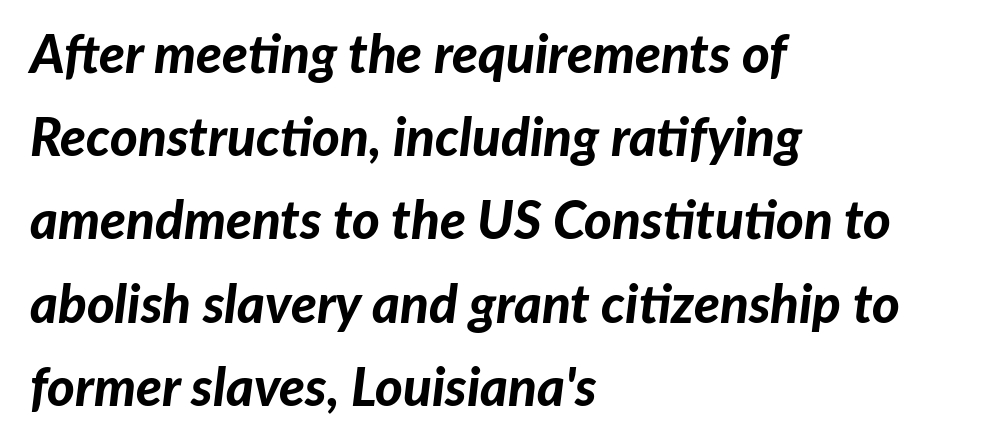
The image shows 53 px bold type, italic (leaning right); set left-aligned, normal line spacing (1.57x), normal letter spacing, not underlined; low stroke contrast and a medium x-height.
